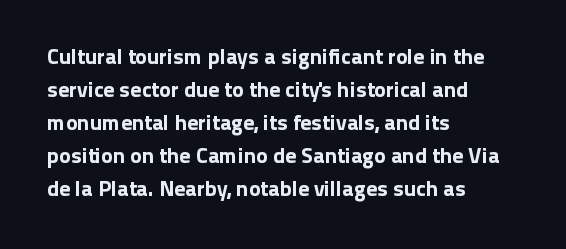
{"italic": "no", "underline": "no", "align": "left", "line_spacing": "normal", "line_spacing_ratio": 1.5, "letter_spacing": "normal", "letter_spacing_em": 0.0, "glyph_px": 22}
